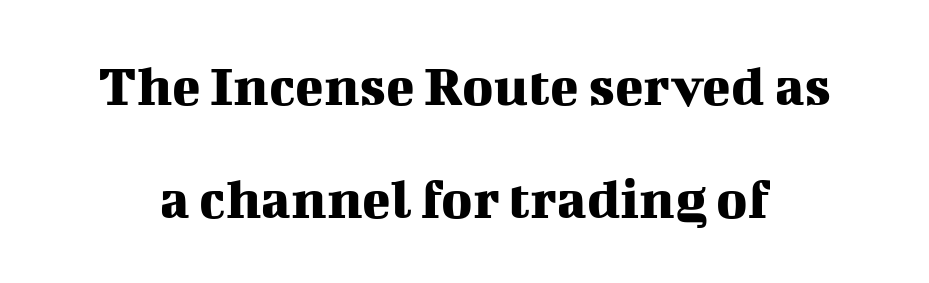
Is this a fixed-width face? No — the glyphs have proportional, varying widths. Letter spacing: default. Rule under the text: the space is simply empty. Leading is clearly above the norm, producing a sparse column. Observe the serifs anchoring each vertical stroke in this sample. Posture: vertical.
